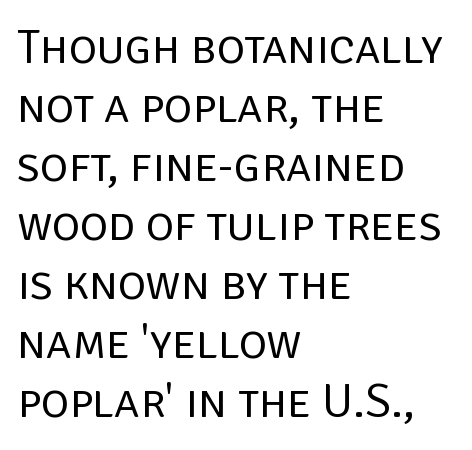
Every row of glyphs begins at an identical x-position on the left. The characters are drawn with everyday or finer stroke widths. You could not count columns in this text — the font is proportionally spaced. It's the straight-up-and-down kind of type. Letter spacing: default. Serifs: no, the terminals of the letterforms are clean.
